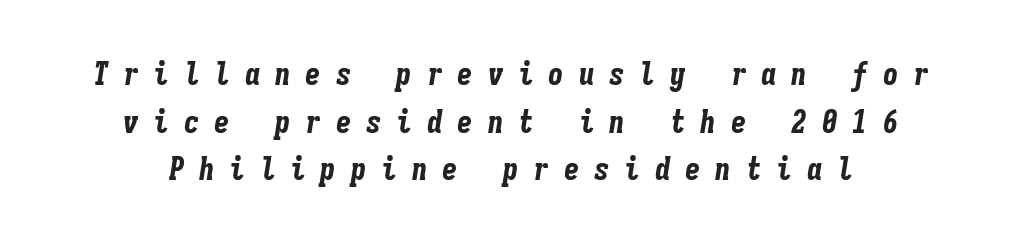
{"italic": "yes", "lean": "right", "slant_degrees": 9, "bold": "yes", "weight": "bold", "width": "condensed", "stroke_contrast": "low", "x_height": "medium", "monospaced": "yes", "underline": "no", "line_spacing": "normal", "line_spacing_ratio": 1.54, "letter_spacing": "wide", "letter_spacing_em": 0.48, "glyph_px": 31}
